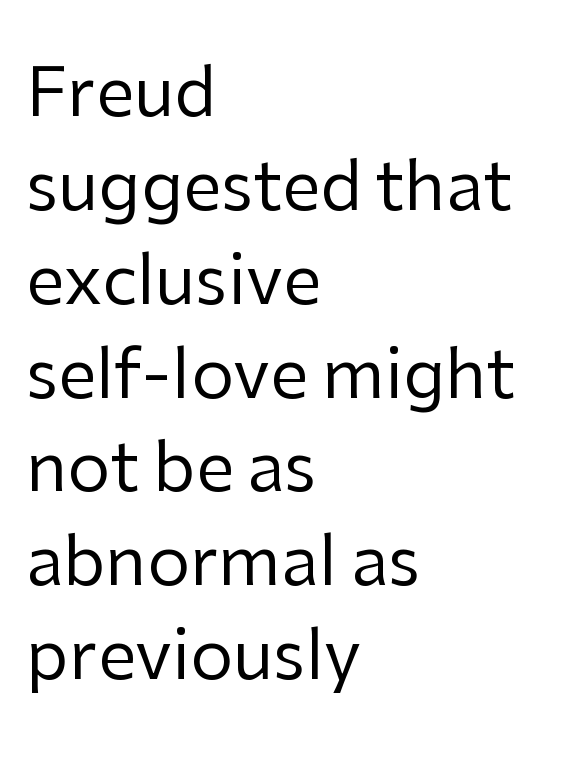
Q: Is the text bold? A: No.
Q: Is the text italic (slanted)? A: No, it is upright.
Q: Is the typeface a serif or a sans-serif typeface? A: Sans-serif.
Q: Is the text underlined? A: No.
Q: How is the paragraph aligned? A: Left-aligned.
Q: Is the spacing between letters normal or unusually wide? A: Normal.
Q: Is the spacing between lines tight, normal or loose? A: Normal.
Q: Width (condensed, normal, or wide)? A: Normal.
Q: Stroke contrast? A: Low.
Q: x-height? A: Medium.
Q: Monospaced? A: No.
